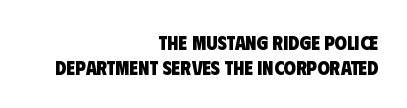
{"bold": "yes", "underline": "no", "align": "right", "line_spacing": "normal", "line_spacing_ratio": 1.25, "letter_spacing": "normal", "letter_spacing_em": 0.0, "glyph_px": 20}
